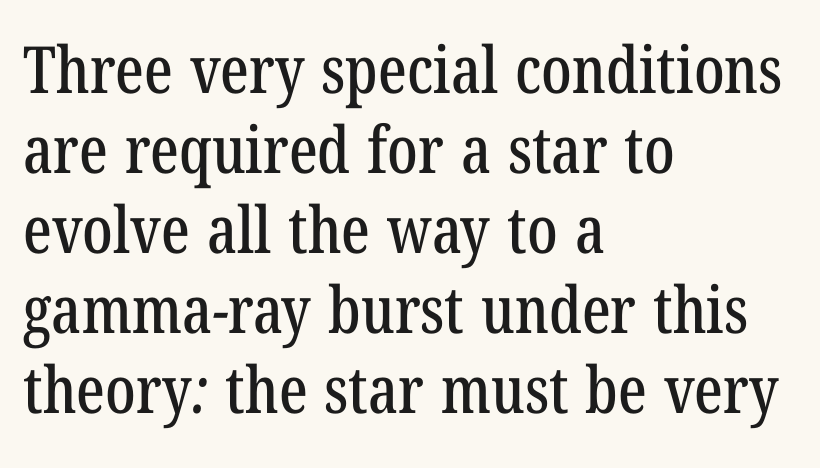
The image shows 65 px condensed serif type; set left-aligned, line spacing 1.23x, normal letter spacing, not underlined; low stroke contrast and a medium x-height.
